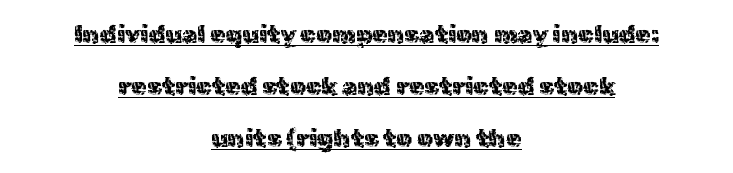
The image shows 25 px text type, upright; set centered, loose line spacing (2.08x), normal letter spacing, underlined.
